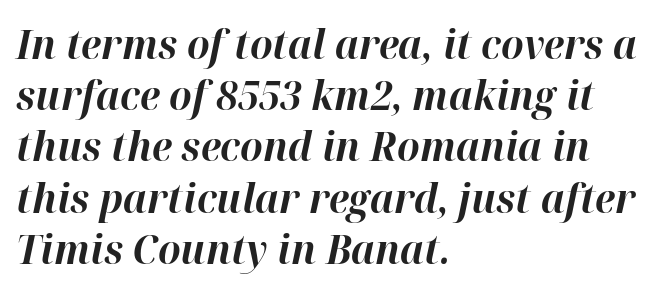
Q: Is the text bold? A: Yes.
Q: Is the text italic (slanted)? A: Yes, it leans right by about 12 degrees.
Q: Is the text underlined? A: No.
Q: How is the paragraph aligned? A: Left-aligned.
Q: Is the spacing between letters normal or unusually wide? A: Normal.
Q: Is the spacing between lines tight, normal or loose? A: Normal.
Q: Width (condensed, normal, or wide)? A: Normal.
Q: Stroke contrast? A: High.
Q: x-height? A: Medium.
Q: Monospaced? A: No.
